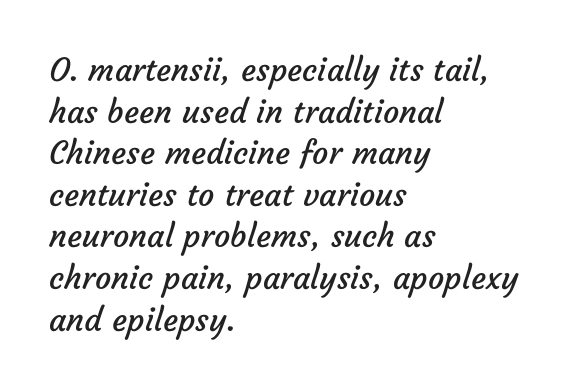
The image shows 32 px regular-weight sans-serif type; set left-aligned, normal line spacing (1.3x), normal letter spacing, not underlined; low stroke contrast and a medium x-height.
